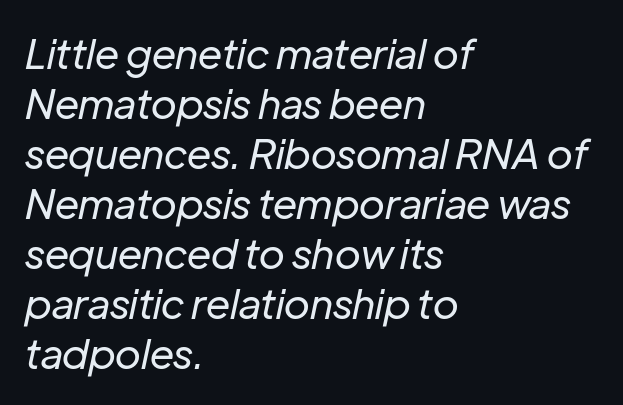
The image shows 41 px regular-weight type, italic (leaning right); set left-aligned, line spacing 1.22x, normal letter spacing, not underlined; low stroke contrast and a medium x-height.
